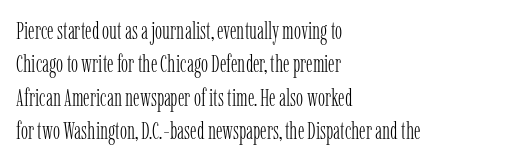
Q: Is the text bold? A: No.
Q: Is the text italic (slanted)? A: No, it is upright.
Q: Is the text underlined? A: No.
Q: How is the paragraph aligned? A: Left-aligned.
Q: Is the spacing between letters normal or unusually wide? A: Normal.
Q: Is the spacing between lines tight, normal or loose? A: Normal.
